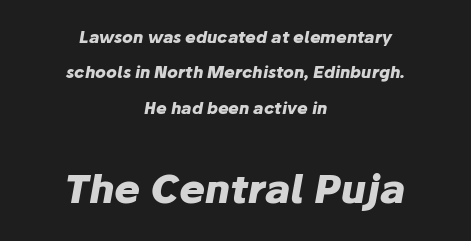
{"italic": "yes", "lean": "right", "slant_degrees": 10, "bold": "yes", "weight": "heavy", "width": "normal", "stroke_contrast": "low", "x_height": "medium", "monospaced": "no", "underline": "no", "align": "center", "line_spacing": "loose", "line_spacing_ratio": 2.21, "letter_spacing": "normal", "letter_spacing_em": 0.0, "larger_block": "second", "size_ratio": 2.44, "glyph_px": 39}
